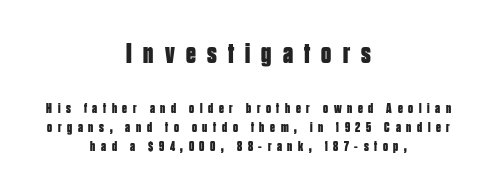
Q: Is the text bold? A: Yes.
Q: Is the text italic (slanted)? A: No, it is upright.
Q: Is the typeface a serif or a sans-serif typeface? A: Sans-serif.
Q: Is the text underlined? A: No.
Q: How is the paragraph aligned? A: Centered.
Q: Is the spacing between letters normal or unusually wide? A: Unusually wide.
Q: Is the spacing between lines tight, normal or loose? A: Normal.
Q: Which block of text is set in a larger size, the first (top) or the second (bottom)? A: The first (top) one.
Q: Width (condensed, normal, or wide)? A: Condensed.
Q: Stroke contrast? A: Low.
Q: x-height? A: Large.
Q: Monospaced? A: No.
